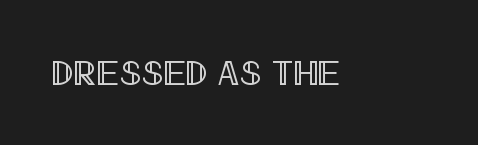
The image shows 35 px condensed type, upright; set normal letter spacing, not underlined; a large x-height.
